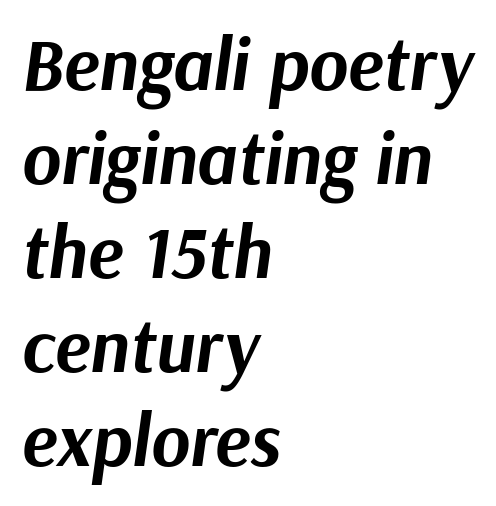
{"italic": "yes", "lean": "right", "slant_degrees": 9, "bold": "yes", "weight": "bold", "width": "normal", "stroke_contrast": "medium", "x_height": "medium", "monospaced": "no", "underline": "no", "align": "left", "line_spacing": "normal", "line_spacing_ratio": 1.27, "letter_spacing": "normal", "letter_spacing_em": 0.0, "glyph_px": 74}
